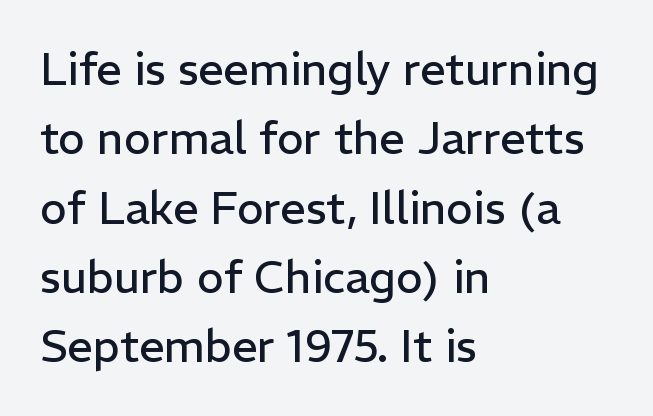
The image shows 45 px regular-weight sans-serif type, upright; set left-aligned, normal line spacing (1.54x), normal letter spacing, not underlined; low stroke contrast and a medium x-height.
